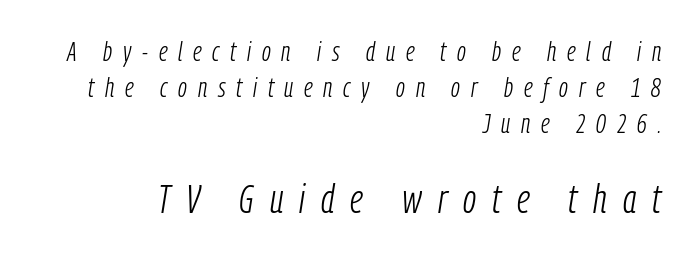
The image shows 40 px light, condensed type, italic (leaning right); set right-aligned, normal line spacing (1.33x), unusually wide letter spacing (+0.4 em), not underlined; the second (bottom) block is 1.48x larger; low stroke contrast and a medium x-height.
